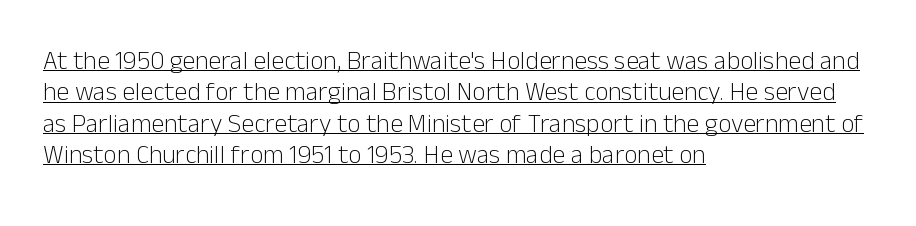
The letters stand straight up with perfectly vertical stems. Weight class: somewhere from thin through regular. This sample carries an underscore along the baseline area. The type is set solid horizontally, with unmodified tracking.
